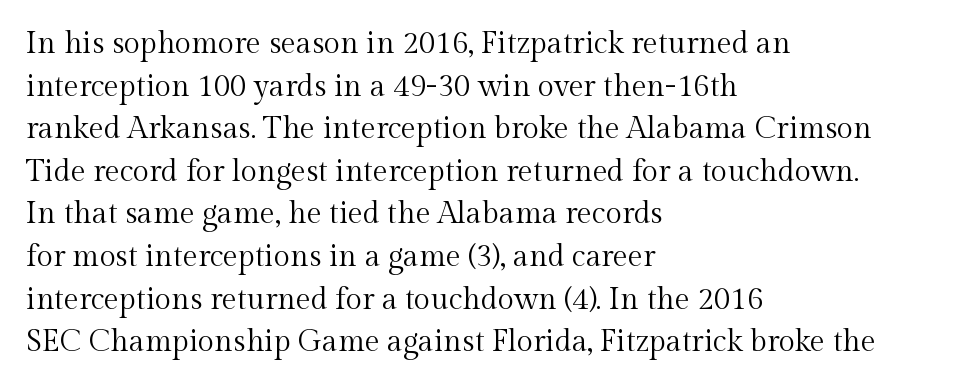
These lines keep a tight, regular rhythm from letter to letter. Ascenders rise straight up at ninety degrees. Honestly, there is no underline to notice here at all. This reads as an unemphasized weight, regular at the heaviest. Do the characters align in a grid? No, the font is proportional.
